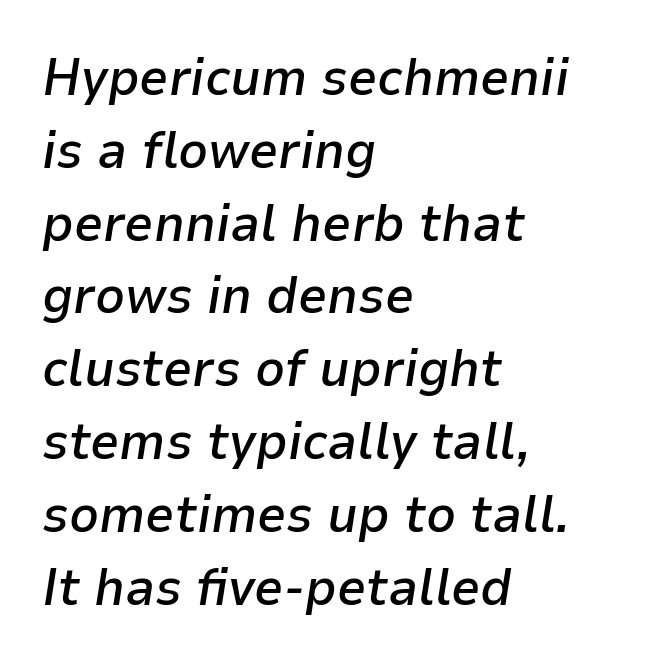
The image shows 52 px semibold type, italic (leaning right); set left-aligned, normal line spacing (1.4x), normal letter spacing, not underlined; low stroke contrast and a medium x-height.
